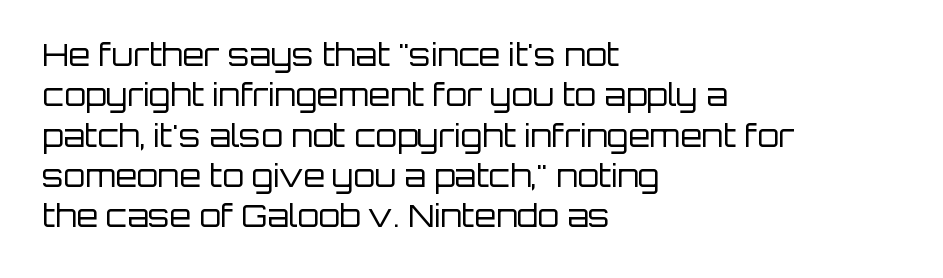
Q: Is the text bold? A: No.
Q: Is the text italic (slanted)? A: No, it is upright.
Q: Is the typeface a serif or a sans-serif typeface? A: Sans-serif.
Q: Is the text underlined? A: No.
Q: How is the paragraph aligned? A: Left-aligned.
Q: Is the spacing between letters normal or unusually wide? A: Normal.
Q: Is the spacing between lines tight, normal or loose? A: Normal.
Q: Width (condensed, normal, or wide)? A: Normal.
Q: Stroke contrast? A: Low.
Q: x-height? A: Large.
Q: Monospaced? A: No.
